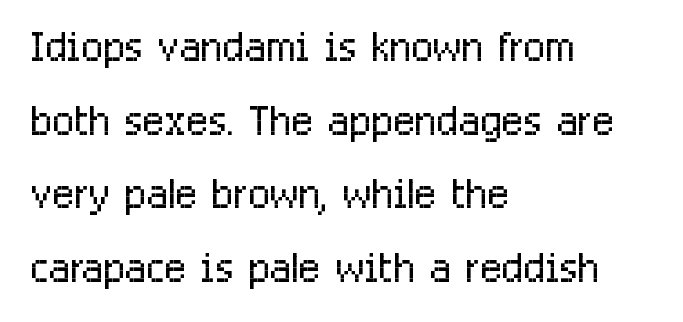
{"serif": "no", "italic": "no", "bold": "no", "weight": "light", "width": "condensed", "stroke_contrast": "low", "x_height": "medium", "monospaced": "no", "underline": "no", "align": "left", "line_spacing": "normal", "line_spacing_ratio": 1.27, "letter_spacing": "normal", "letter_spacing_em": 0.0, "glyph_px": 58}
